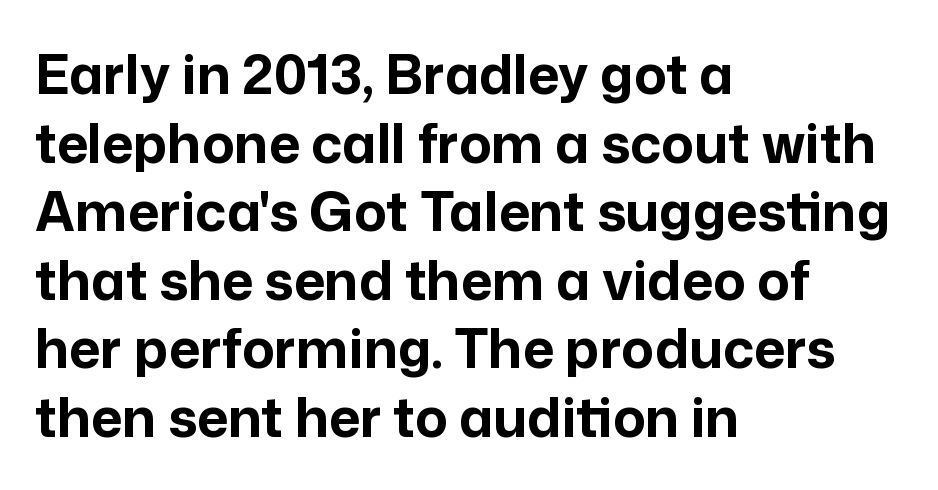
{"serif": "no", "italic": "no", "bold": "yes", "weight": "bold", "width": "normal", "stroke_contrast": "low", "x_height": "medium", "monospaced": "no", "underline": "no", "align": "left", "line_spacing": "normal", "line_spacing_ratio": 1.27, "letter_spacing": "normal", "letter_spacing_em": 0.0, "glyph_px": 54}
